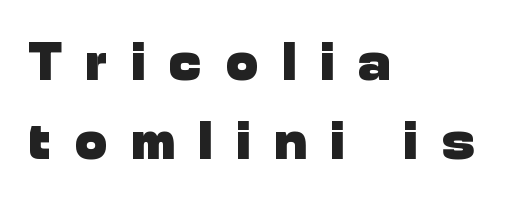
{"serif": "no", "italic": "no", "bold": "yes", "weight": "heavy", "width": "normal", "stroke_contrast": "low", "x_height": "medium", "monospaced": "no", "underline": "no", "align": "left", "line_spacing": "normal", "line_spacing_ratio": 1.47, "letter_spacing": "wide", "letter_spacing_em": 0.45, "glyph_px": 54}
